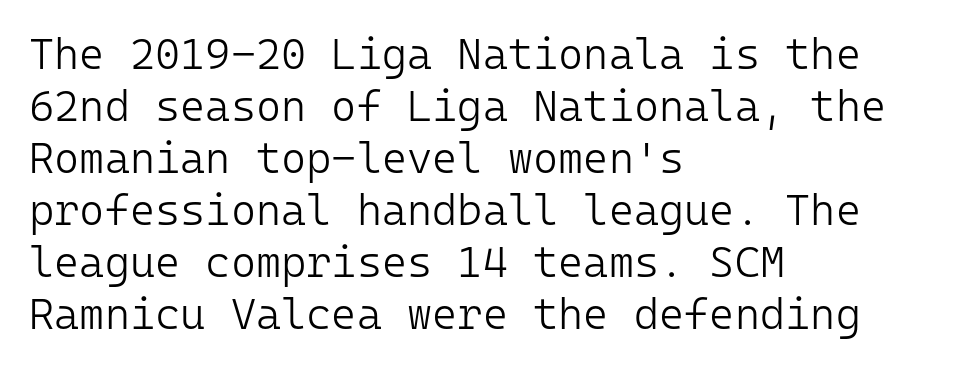
The image shows 43 px light sans-serif type, upright, monospaced; set left-aligned, line spacing 1.21x, normal letter spacing, not underlined; low stroke contrast and a medium x-height.
